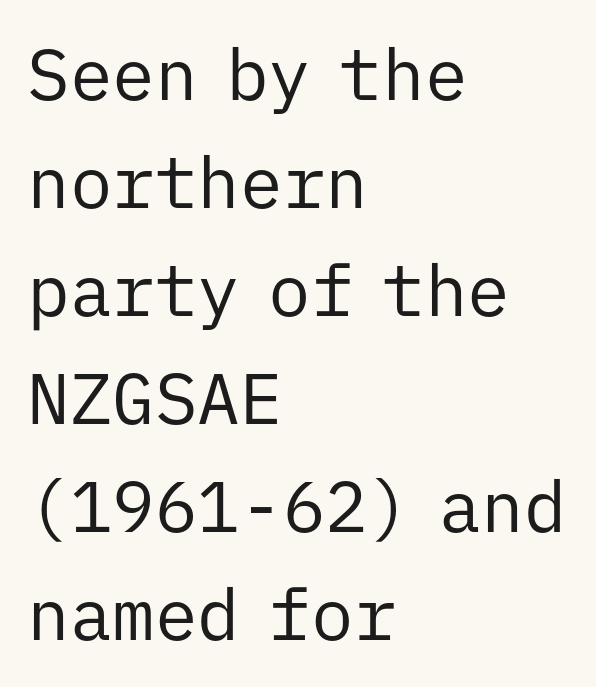
The setting favours the left margin, as ordinary paragraphs usually do. These lines sit exactly where default settings would place them. Italic? Not at all — the glyphs are vertical. The letters march in equal steps, a hallmark of fixed-pitch type. The font is comparable to plain body text, perhaps lighter. This sample uses plain, unmodified letter spacing.
